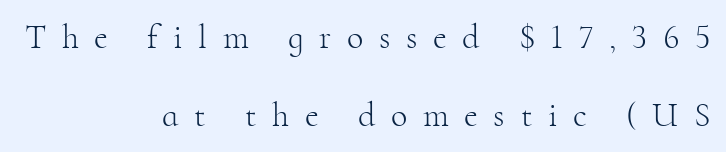
Q: Is the text bold? A: No.
Q: Is the text italic (slanted)? A: No, it is upright.
Q: Is the typeface a serif or a sans-serif typeface? A: Serif.
Q: Is the text underlined? A: No.
Q: How is the paragraph aligned? A: Right-aligned.
Q: Is the spacing between letters normal or unusually wide? A: Unusually wide.
Q: Is the spacing between lines tight, normal or loose? A: Loose.
Q: Width (condensed, normal, or wide)? A: Normal.
Q: Stroke contrast? A: High.
Q: x-height? A: Small.
Q: Monospaced? A: No.
